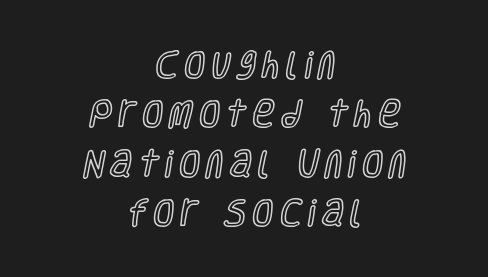
Q: Is the text italic (slanted)? A: Yes.
Q: Is the text underlined? A: No.
Q: How is the paragraph aligned? A: Centered.
Q: Is the spacing between letters normal or unusually wide? A: Unusually wide.
Q: Is the spacing between lines tight, normal or loose? A: Normal.
Q: Width (condensed, normal, or wide)? A: Condensed.
Q: x-height? A: Large.
Q: Monospaced? A: No.
